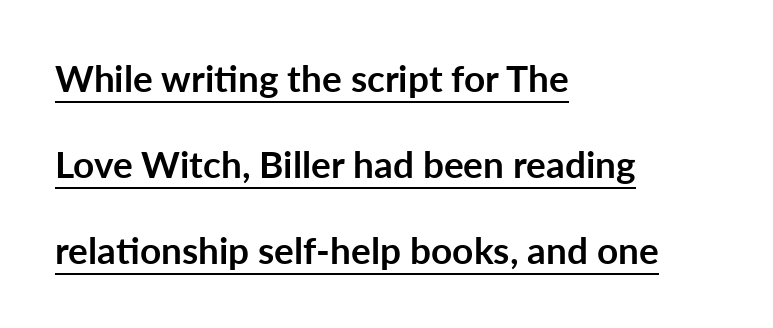
{"serif": "no", "italic": "no", "bold": "yes", "weight": "semibold", "width": "normal", "stroke_contrast": "low", "x_height": "medium", "monospaced": "no", "underline": "yes", "align": "left", "line_spacing": "loose", "line_spacing_ratio": 2.33, "letter_spacing": "normal", "letter_spacing_em": 0.0, "glyph_px": 37}
